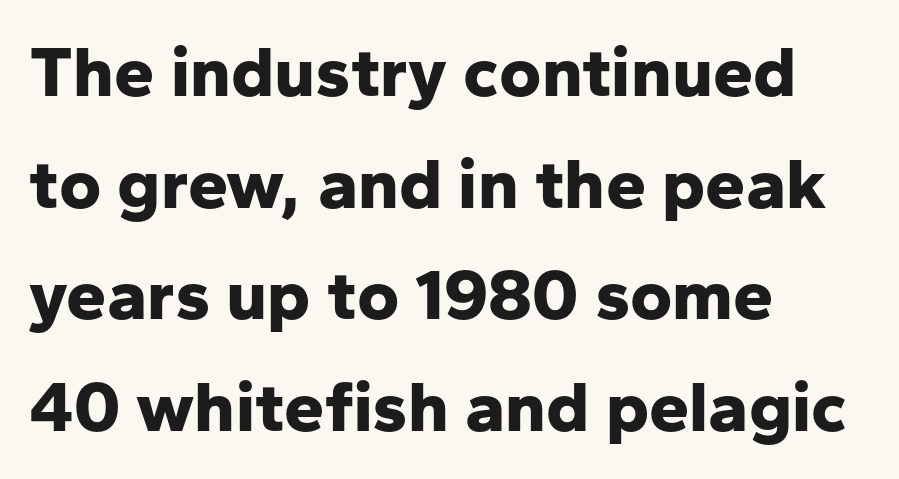
Q: Is the text bold? A: Yes.
Q: Is the text italic (slanted)? A: No, it is upright.
Q: Is the typeface a serif or a sans-serif typeface? A: Sans-serif.
Q: Is the text underlined? A: No.
Q: How is the paragraph aligned? A: Left-aligned.
Q: Is the spacing between letters normal or unusually wide? A: Normal.
Q: Is the spacing between lines tight, normal or loose? A: Normal.
Q: Width (condensed, normal, or wide)? A: Normal.
Q: Stroke contrast? A: Low.
Q: x-height? A: Medium.
Q: Monospaced? A: No.
